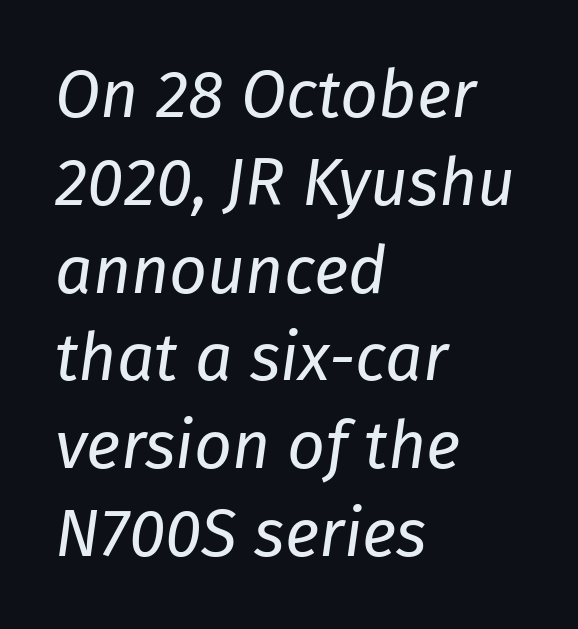
{"italic": "yes", "lean": "right", "slant_degrees": 8, "bold": "no", "weight": "regular", "width": "normal", "stroke_contrast": "low", "x_height": "medium", "monospaced": "no", "underline": "no", "align": "left", "line_spacing": "normal", "line_spacing_ratio": 1.33, "letter_spacing": "normal", "letter_spacing_em": 0.0, "glyph_px": 66}
